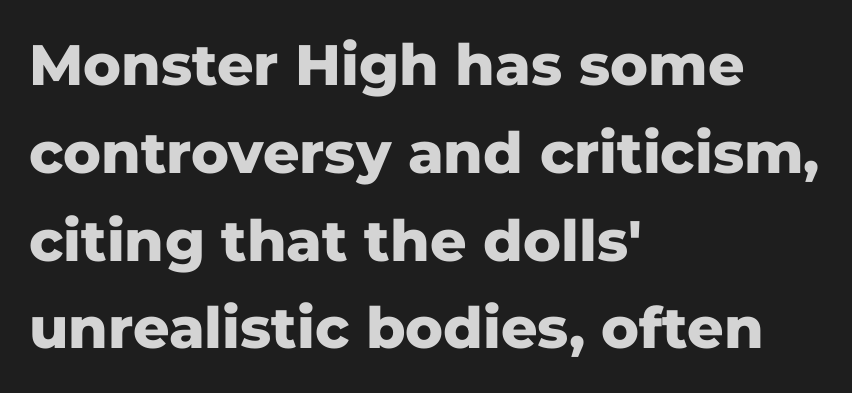
{"serif": "no", "italic": "no", "bold": "yes", "weight": "heavy", "width": "normal", "stroke_contrast": "low", "x_height": "medium", "monospaced": "no", "underline": "no", "align": "left", "line_spacing": "normal", "line_spacing_ratio": 1.54, "letter_spacing": "normal", "letter_spacing_em": 0.0, "glyph_px": 57}
